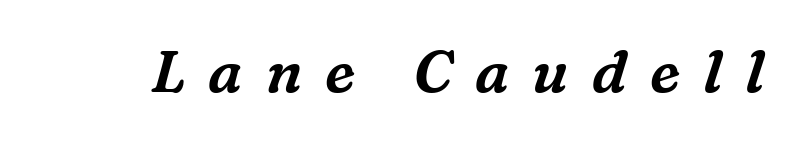
The letters advance in unequal steps, a hallmark of proportional type. A typesetter would call this heavily tracked-out type. Style check: oblique. A bare baseline throughout the passage. Stroke terminals: seriffed.
